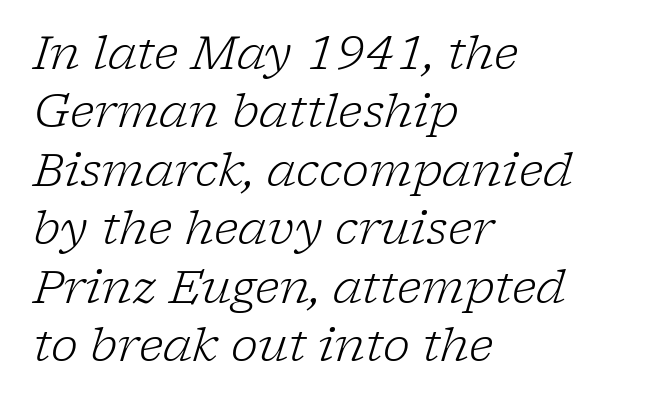
You could not count columns in this text — the font is proportionally spaced. In terms of letterspacing, this is plain default setting. Note: serifs present on the glyphs. A light-to-regular cut is what we see here. Letters rest on an invisible, unmarked baseline.
